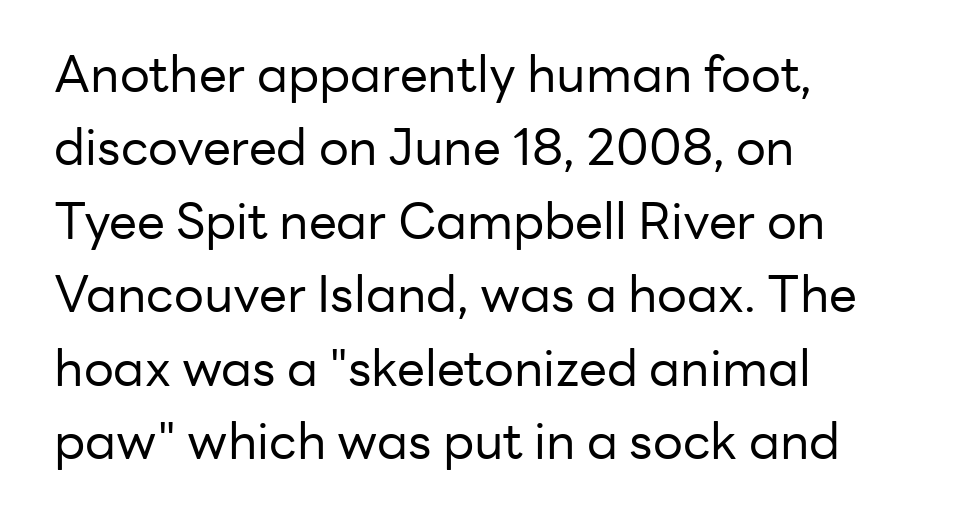
Each new line begins a customary step beneath the previous one. Glance below the letters and you will spot only blank space. This rendering leaves character spacing at its baseline value. This is the regular roman posture of the typeface.
